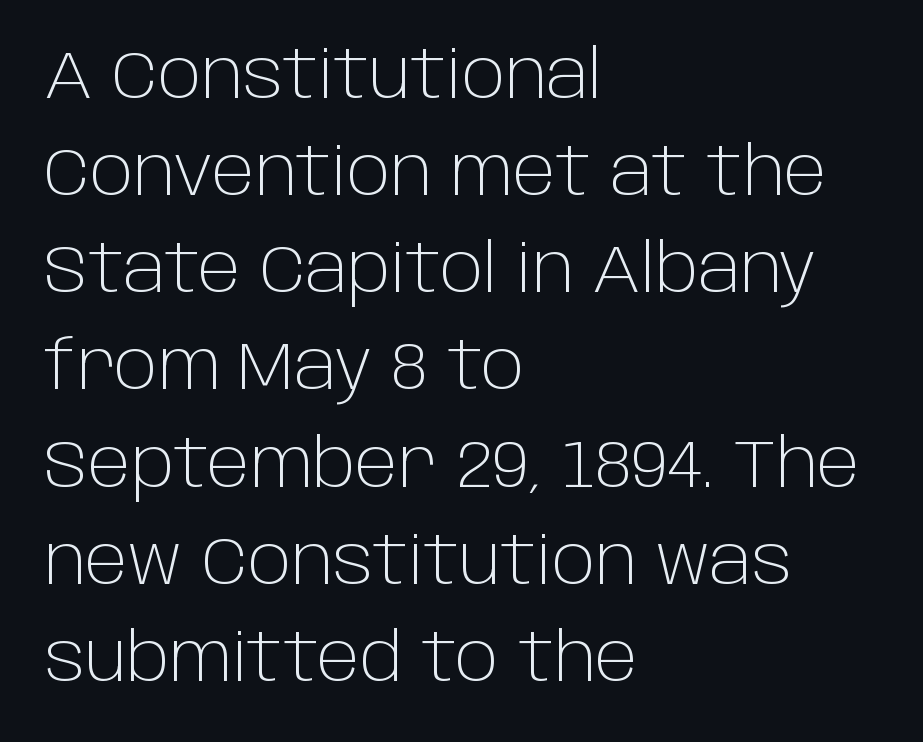
Q: Is the text bold? A: No.
Q: Is the text italic (slanted)? A: No, it is upright.
Q: Is the typeface a serif or a sans-serif typeface? A: Sans-serif.
Q: Is the text underlined? A: No.
Q: How is the paragraph aligned? A: Left-aligned.
Q: Is the spacing between letters normal or unusually wide? A: Normal.
Q: Is the spacing between lines tight, normal or loose? A: Normal.
Q: Width (condensed, normal, or wide)? A: Normal.
Q: Stroke contrast? A: Low.
Q: x-height? A: Large.
Q: Monospaced? A: No.
